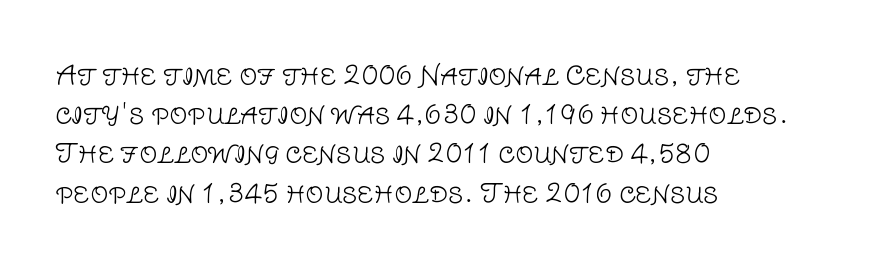
The image shows 25 px text type; set left-aligned, normal line spacing (1.57x), normal letter spacing, not underlined.
